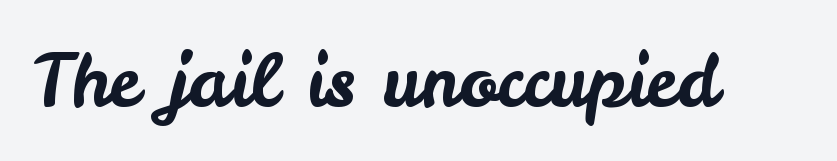
Q: Is the text italic (slanted)? A: Yes.
Q: Is the typeface a serif or a sans-serif typeface? A: Sans-serif.
Q: Is the text underlined? A: No.
Q: Is the spacing between letters normal or unusually wide? A: Normal.
Q: Width (condensed, normal, or wide)? A: Normal.
Q: Stroke contrast? A: Low.
Q: x-height? A: Small.
Q: Monospaced? A: No.
